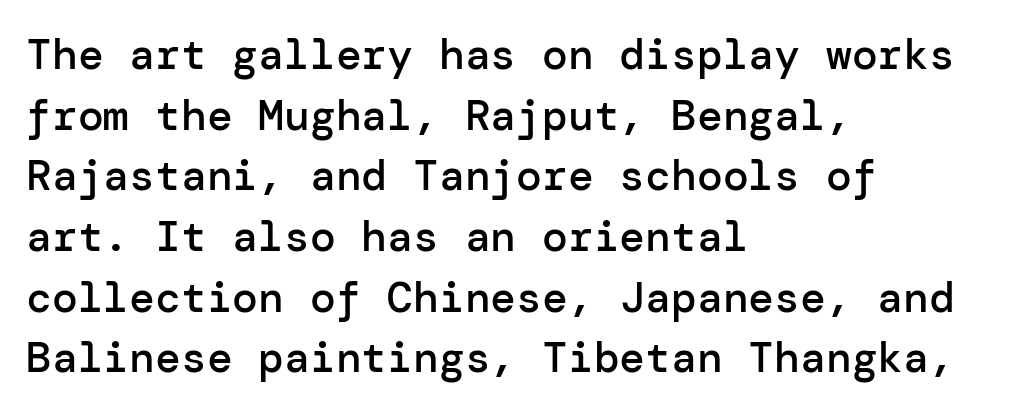
Q: Is the text bold? A: Semi-bold.
Q: Is the text italic (slanted)? A: No, it is upright.
Q: Is the typeface a serif or a sans-serif typeface? A: Sans-serif.
Q: Is the text underlined? A: No.
Q: How is the paragraph aligned? A: Left-aligned.
Q: Is the spacing between letters normal or unusually wide? A: Normal.
Q: Is the spacing between lines tight, normal or loose? A: Normal.
Q: Width (condensed, normal, or wide)? A: Normal.
Q: Stroke contrast? A: Low.
Q: x-height? A: Medium.
